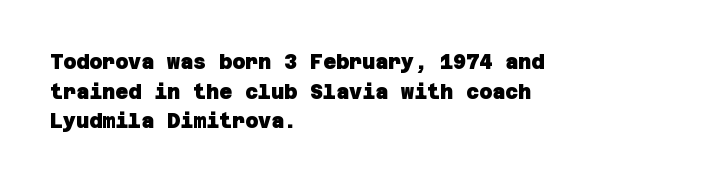
The lines are quadded left. The space beneath each line is pristine and unruled. The passage shown is emphatically bold. Successive baselines arrive at the customary interval. This sample uses plain, unmodified letter spacing.
